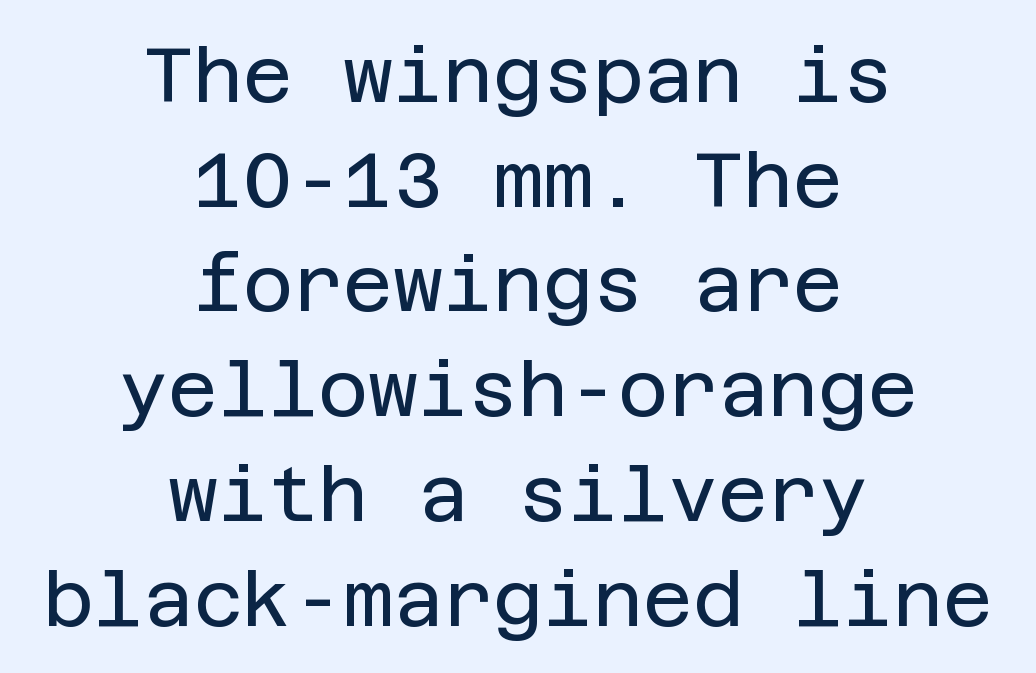
Q: Is the text bold? A: No.
Q: Is the text italic (slanted)? A: No, it is upright.
Q: Is the typeface a serif or a sans-serif typeface? A: Sans-serif.
Q: Is the text underlined? A: No.
Q: How is the paragraph aligned? A: Centered.
Q: Is the spacing between letters normal or unusually wide? A: Normal.
Q: Is the spacing between lines tight, normal or loose? A: Normal.
Q: Width (condensed, normal, or wide)? A: Normal.
Q: Stroke contrast? A: Low.
Q: x-height? A: Large.
